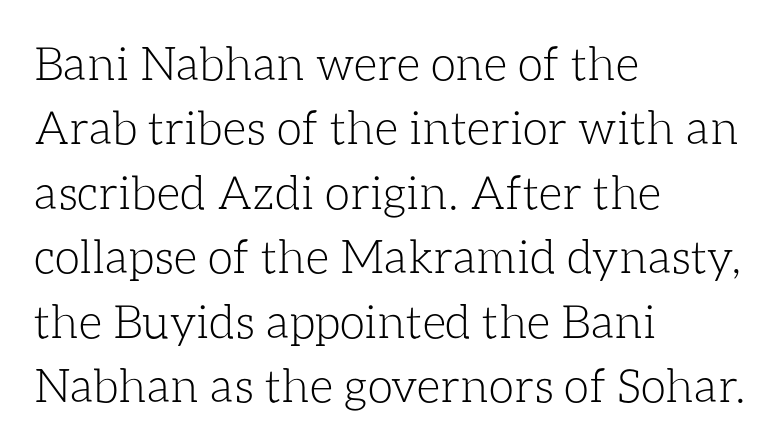
The image shows 46 px light type, upright; set left-aligned, normal line spacing (1.4x), normal letter spacing, not underlined; low stroke contrast and a medium x-height.
